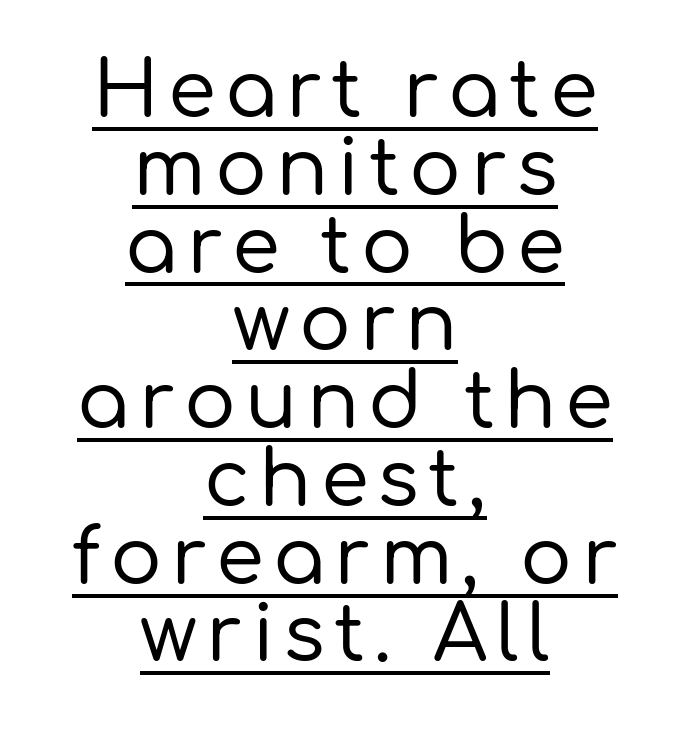
Q: Is the text italic (slanted)? A: No, it is upright.
Q: Is the typeface a serif or a sans-serif typeface? A: Sans-serif.
Q: Is the text underlined? A: Yes.
Q: How is the paragraph aligned? A: Centered.
Q: Is the spacing between lines tight, normal or loose? A: Tight.
Q: Width (condensed, normal, or wide)? A: Normal.
Q: Stroke contrast? A: Low.
Q: x-height? A: Medium.
Q: Monospaced? A: No.
